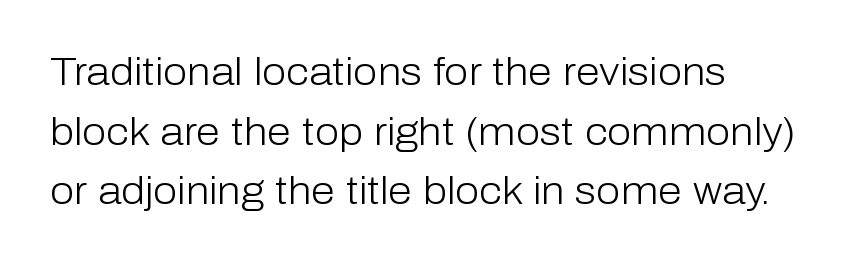
Vertical strokes here are truly vertical. This is not heavy type; no bold has been used. The gap between lines stays unmarked. A typesetter would label this face a sans.
